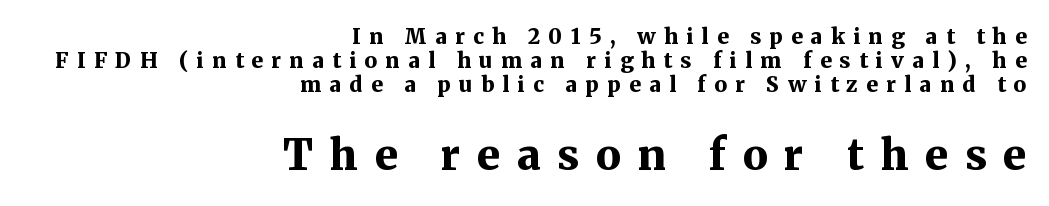
Q: Is the text bold? A: Yes.
Q: Is the text italic (slanted)? A: No, it is upright.
Q: Is the typeface a serif or a sans-serif typeface? A: Serif.
Q: Is the text underlined? A: No.
Q: How is the paragraph aligned? A: Right-aligned.
Q: Is the spacing between letters normal or unusually wide? A: Unusually wide.
Q: Is the spacing between lines tight, normal or loose? A: Tight.
Q: Which block of text is set in a larger size, the first (top) or the second (bottom)? A: The second (bottom) one.
Q: Width (condensed, normal, or wide)? A: Normal.
Q: Stroke contrast? A: Medium.
Q: x-height? A: Medium.
Q: Monospaced? A: No.
